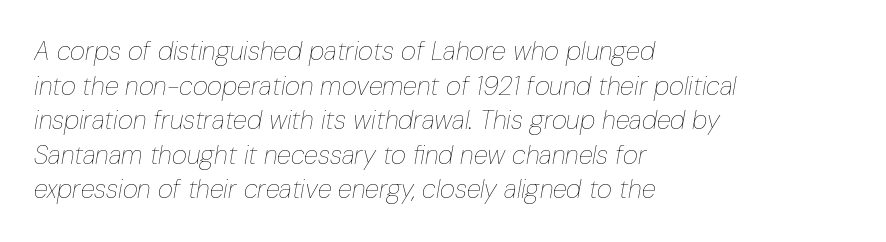
Is the stroke heavy? The answer is a plain regular-or-lighter. The lines in this sample share a left origin and differ only in where they stop. Does the lettering tilt? It does — this is italic. Quick note: underline off. Each new line begins a customary step beneath the previous one. Short note: letters normally spaced.
